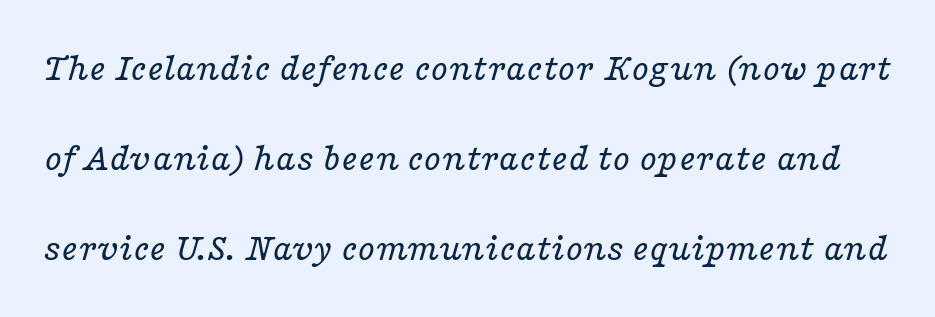
Nothing unusual about the tracking: characters are spaced as the font intends. The specimen omits any rule beneath the text block's lines. What kind of face is this? One with serifs. The glyphs look as if they've been sheared to an angle. What's the leading like? Stretched, with rows far apart.
